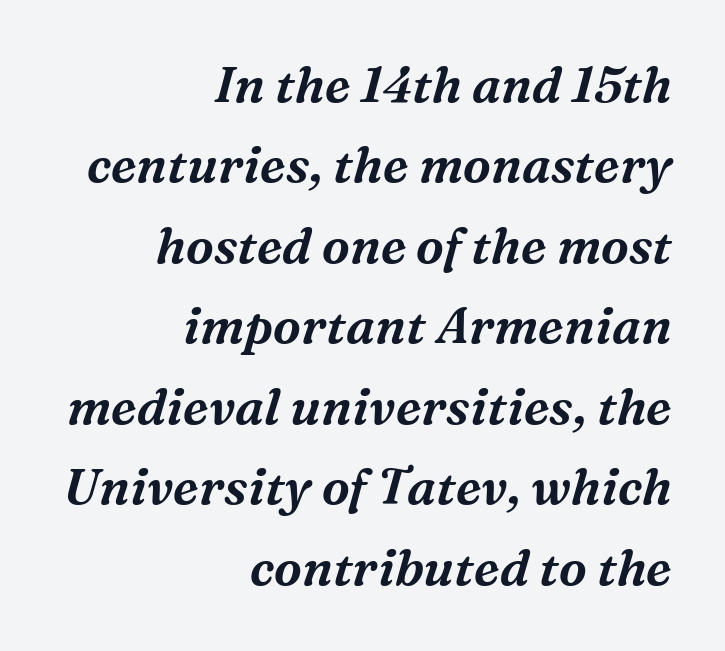
{"serif": "yes", "italic": "yes", "lean": "right", "slant_degrees": 16, "width": "normal", "stroke_contrast": "medium", "x_height": "medium", "monospaced": "no", "underline": "no", "align": "right", "line_spacing": "normal", "line_spacing_ratio": 1.61, "letter_spacing": "normal", "letter_spacing_em": 0.0, "glyph_px": 50}
